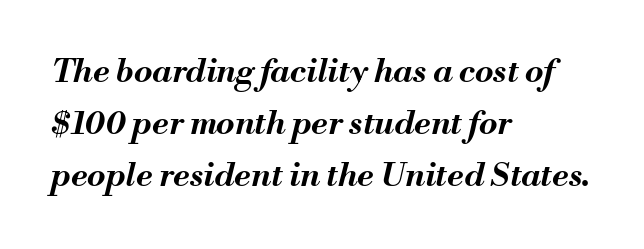
Q: Is the text bold? A: Yes.
Q: Is the text italic (slanted)? A: Yes, it leans right by about 13 degrees.
Q: Is the text underlined? A: No.
Q: How is the paragraph aligned? A: Left-aligned.
Q: Is the spacing between letters normal or unusually wide? A: Normal.
Q: Is the spacing between lines tight, normal or loose? A: Normal.
Q: Width (condensed, normal, or wide)? A: Normal.
Q: Stroke contrast? A: Medium.
Q: x-height? A: Small.
Q: Monospaced? A: No.
